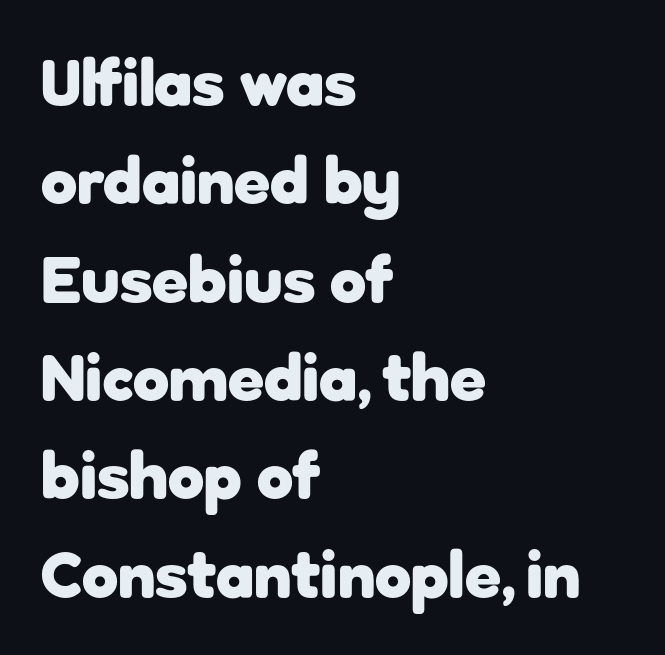
The image shows 66 px heavy sans-serif type, upright; set left-aligned, normal line spacing (1.49x), normal letter spacing, not underlined; low stroke contrast and a medium x-height.
